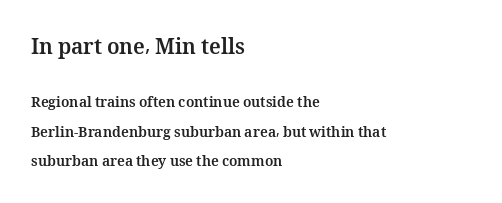
Ordinary non-slanted type is in use. Chunky letters — that's bold for sure. Visually the block forms a straight wall on the left and a jagged coastline on the right. Honestly, the rows look like they've been pulled way apart. These lines keep a tight, regular rhythm from letter to letter.
